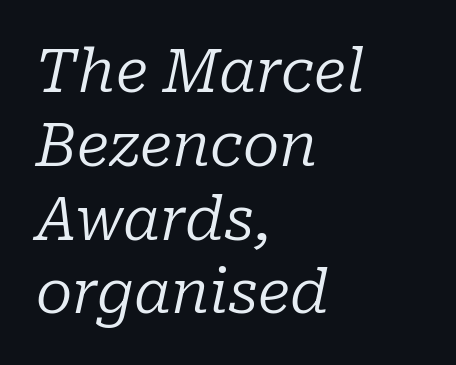
Q: Is the text bold? A: No.
Q: Is the text italic (slanted)? A: Yes, it leans right by about 10 degrees.
Q: Is the typeface a serif or a sans-serif typeface? A: Serif.
Q: Is the text underlined? A: No.
Q: How is the paragraph aligned? A: Left-aligned.
Q: Is the spacing between letters normal or unusually wide? A: Normal.
Q: Width (condensed, normal, or wide)? A: Normal.
Q: Stroke contrast? A: Low.
Q: x-height? A: Medium.
Q: Monospaced? A: No.
